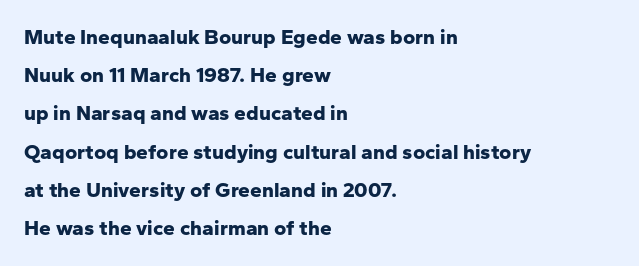
The image shows 21 px bold type, upright; set left-aligned, line spacing 1.82x, normal letter spacing, not underlined.
